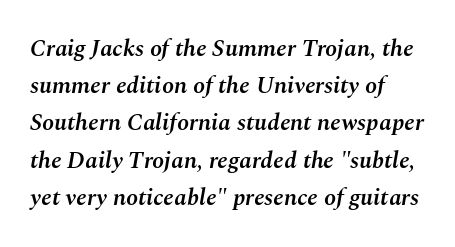
The lines are quadded left. A fair bit of extra ink — the face is semibold, not bold. What stands out about the letter spacing? Nothing — it is the standard amount. No word sits above an underline. Compared with typical paragraphs, the rows here are spaced about the same.
